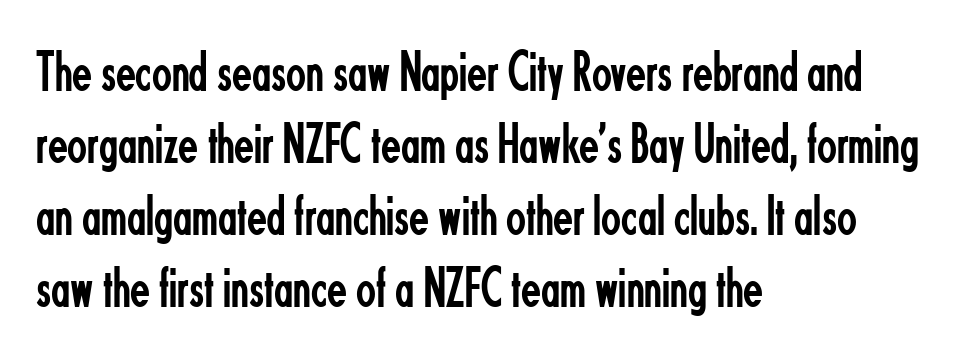
The image shows 58 px regular-weight, condensed sans-serif type, upright; set left-aligned, line spacing 1.24x, normal letter spacing, not underlined; low stroke contrast and a small x-height.
